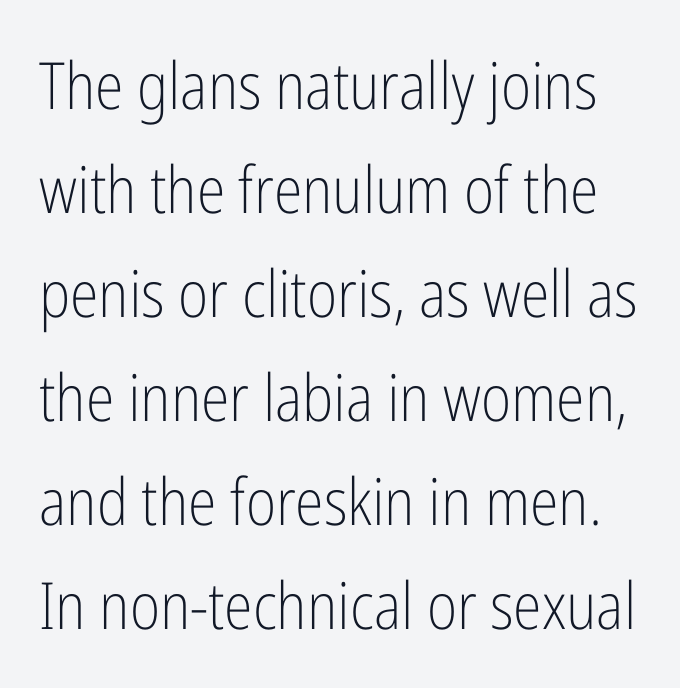
{"serif": "no", "italic": "no", "bold": "no", "weight": "light", "width": "condensed", "stroke_contrast": "low", "x_height": "medium", "monospaced": "no", "underline": "no", "line_spacing": "normal", "line_spacing_ratio": 1.6, "letter_spacing": "normal", "letter_spacing_em": 0.0, "glyph_px": 65}
